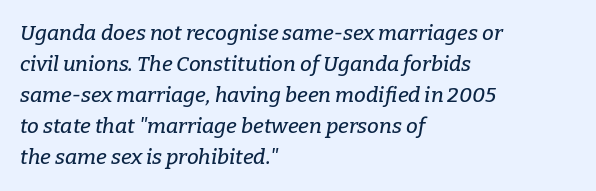
Q: Is the text italic (slanted)? A: Yes, it leans right by about 9 degrees.
Q: Is the text underlined? A: No.
Q: How is the paragraph aligned? A: Left-aligned.
Q: Is the spacing between letters normal or unusually wide? A: Normal.
Q: Is the spacing between lines tight, normal or loose? A: Normal.
